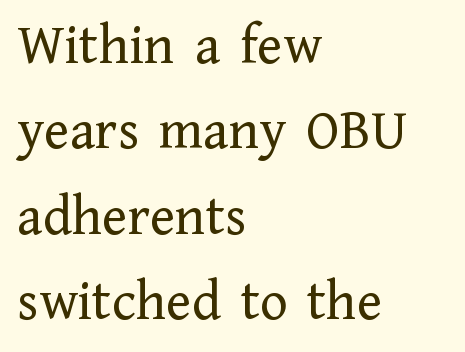
The image shows 58 px regular-weight serif type, upright; set left-aligned, normal line spacing (1.47x), normal letter spacing, not underlined; low stroke contrast and a medium x-height.
